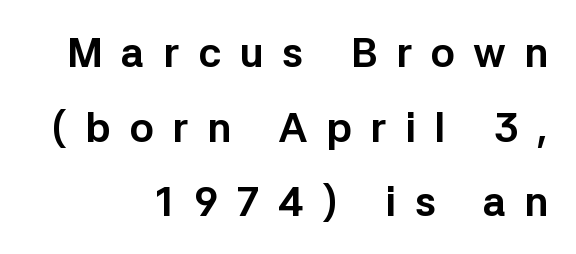
Proportional: the letters do not fall into vertical columns. Each row of text sits above clean, open space. Line endings align vertically; line beginnings do not. Classification — sans serif. How heavy is the stroke? Heavy — this is a bold.
